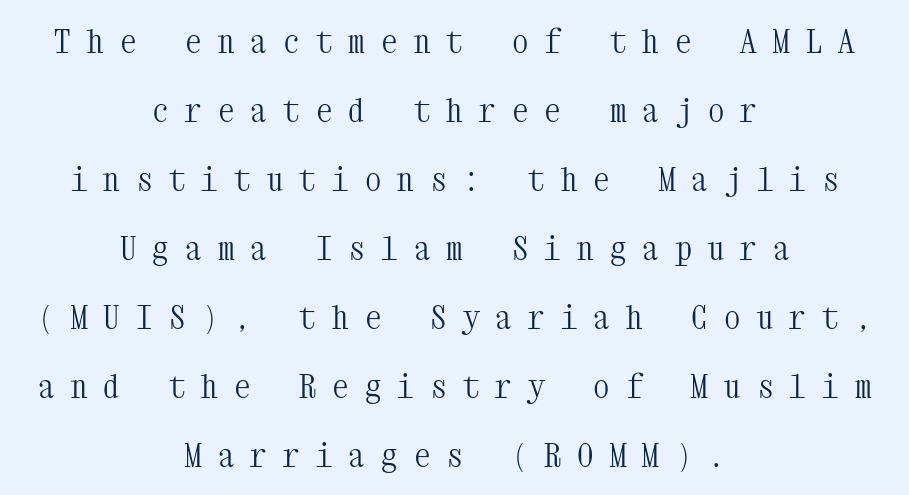
Q: Is the text bold? A: No.
Q: Is the text italic (slanted)? A: No, it is upright.
Q: Is the typeface a serif or a sans-serif typeface? A: Serif.
Q: Is the text underlined? A: No.
Q: How is the paragraph aligned? A: Centered.
Q: Is the spacing between letters normal or unusually wide? A: Unusually wide.
Q: Is the spacing between lines tight, normal or loose? A: Loose.
Q: Width (condensed, normal, or wide)? A: Condensed.
Q: Stroke contrast? A: Medium.
Q: x-height? A: Medium.
Q: Monospaced? A: Yes.
